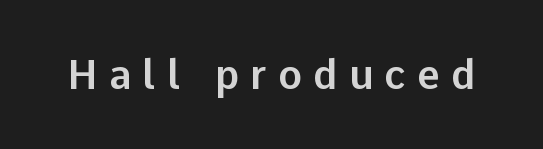
Q: Is the text italic (slanted)? A: No, it is upright.
Q: Is the typeface a serif or a sans-serif typeface? A: Sans-serif.
Q: Is the text underlined? A: No.
Q: Is the spacing between letters normal or unusually wide? A: Unusually wide.
Q: Width (condensed, normal, or wide)? A: Normal.
Q: Stroke contrast? A: Low.
Q: x-height? A: Medium.
Q: Monospaced? A: No.
